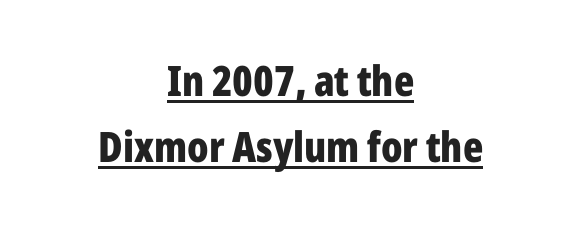
The image shows 42 px bold, condensed sans-serif type, upright; set centered, normal line spacing (1.56x), normal letter spacing, underlined; low stroke contrast and a medium x-height.
